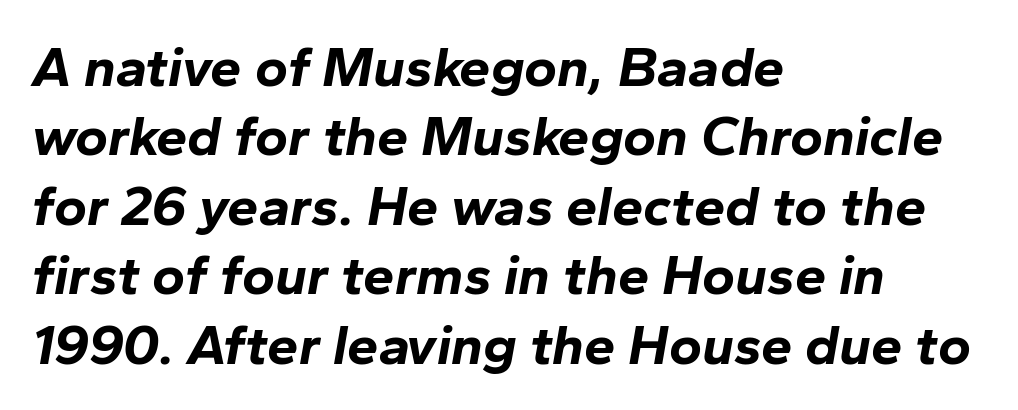
Q: Is the text bold? A: Yes.
Q: Is the text italic (slanted)? A: Yes, it leans right by about 10 degrees.
Q: Is the text underlined? A: No.
Q: How is the paragraph aligned? A: Left-aligned.
Q: Is the spacing between letters normal or unusually wide? A: Normal.
Q: Width (condensed, normal, or wide)? A: Normal.
Q: Stroke contrast? A: Low.
Q: x-height? A: Medium.
Q: Monospaced? A: No.
